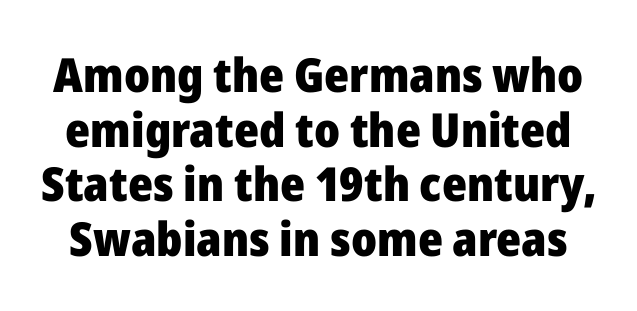
Q: Is the text bold? A: Yes.
Q: Is the text italic (slanted)? A: No, it is upright.
Q: Is the typeface a serif or a sans-serif typeface? A: Sans-serif.
Q: Is the text underlined? A: No.
Q: Is the spacing between letters normal or unusually wide? A: Normal.
Q: Width (condensed, normal, or wide)? A: Normal.
Q: Stroke contrast? A: Low.
Q: x-height? A: Medium.
Q: Monospaced? A: No.
